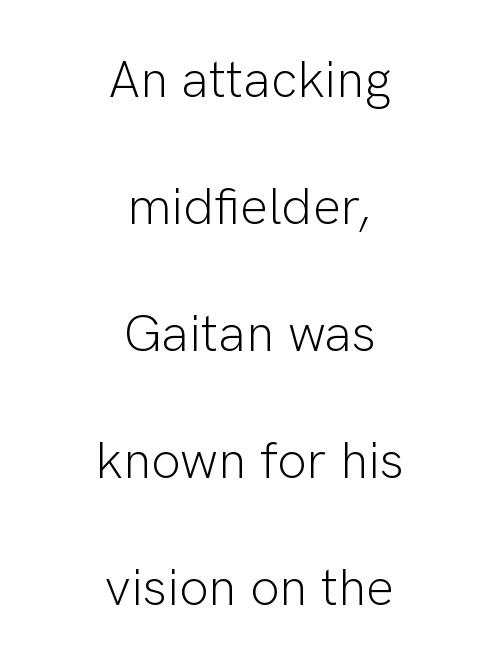
{"serif": "no", "italic": "no", "bold": "no", "weight": "light", "width": "normal", "stroke_contrast": "low", "x_height": "medium", "monospaced": "no", "underline": "no", "align": "center", "line_spacing": "loose", "line_spacing_ratio": 2.44, "letter_spacing": "normal", "letter_spacing_em": 0.0, "glyph_px": 52}
